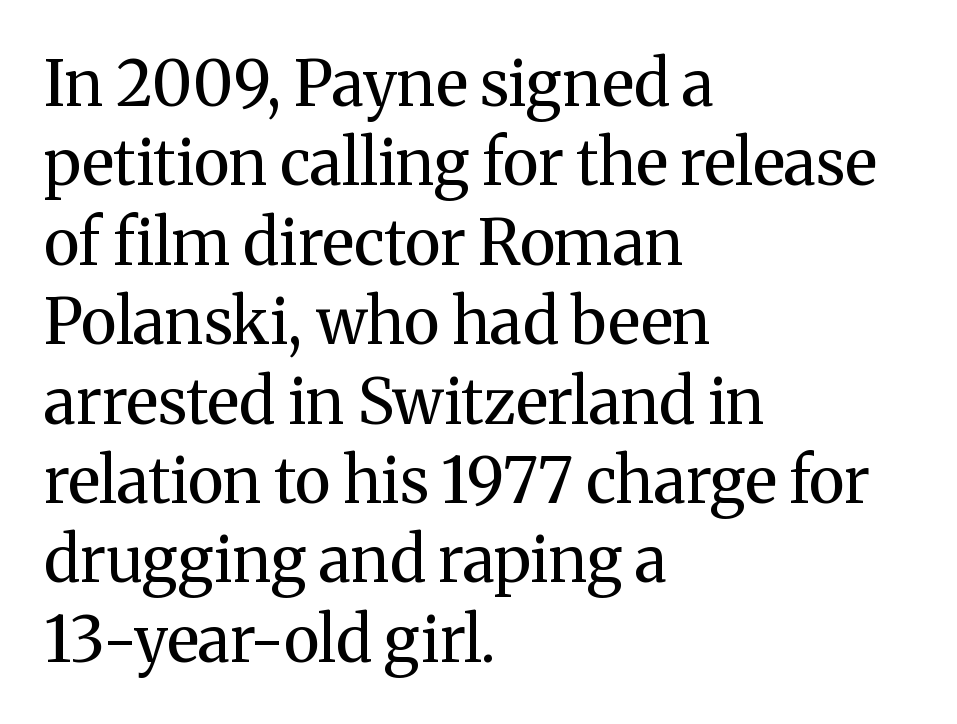
Nobody touched the tracking dial on this one. Vertical stems look standard width or narrower in stroke. Bare-footed words on every line. Do the characters align in a grid? No, the font is proportional. Font category for this specimen: serif.
